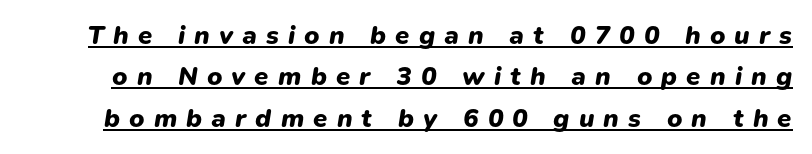
The image shows 26 px bold type, italic (leaning right); set normal line spacing (1.59x), unusually wide letter spacing (+0.35 em), underlined.
